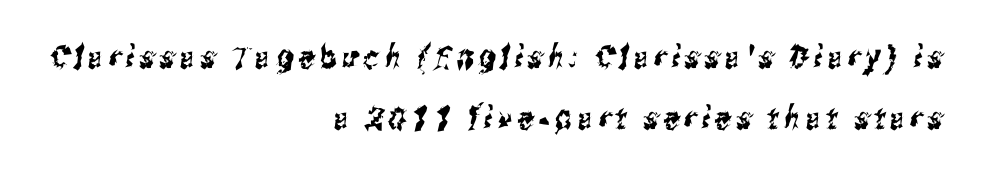
Successive baselines arrive slowly, with a big drop between each. Each letter keeps its own natural width here, so spacing adapts to shape. A bare baseline throughout the passage. Right-aligned paragraph, ragged on the left. This is sans-serif lettering, the kind often seen on screens and signage.
